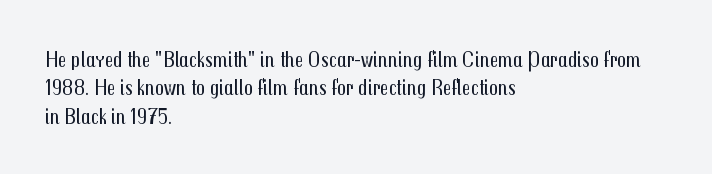
{"italic": "no", "bold": "no", "underline": "no", "align": "left", "line_spacing": "normal", "line_spacing_ratio": 1.29, "letter_spacing": "normal", "letter_spacing_em": 0.0, "glyph_px": 22}
